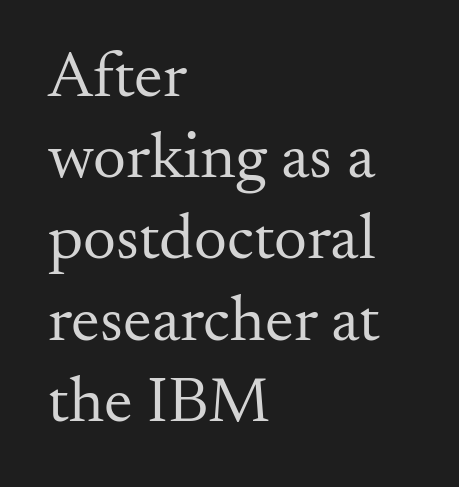
{"serif": "yes", "italic": "no", "bold": "no", "weight": "regular", "width": "normal", "stroke_contrast": "medium", "x_height": "small", "monospaced": "no", "underline": "no", "align": "left", "line_spacing": "normal", "line_spacing_ratio": 1.25, "letter_spacing": "normal", "letter_spacing_em": 0.0, "glyph_px": 65}
